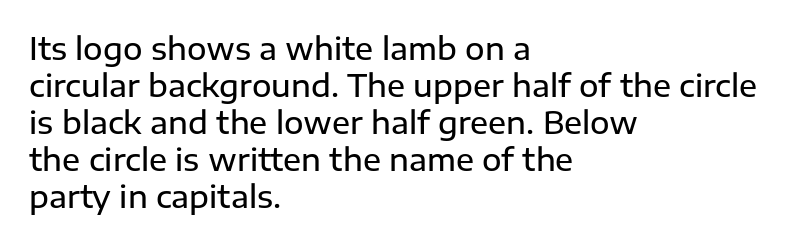
Q: Is the text bold? A: Semi-bold.
Q: Is the text italic (slanted)? A: No, it is upright.
Q: Is the typeface a serif or a sans-serif typeface? A: Sans-serif.
Q: Is the text underlined? A: No.
Q: How is the paragraph aligned? A: Left-aligned.
Q: Is the spacing between letters normal or unusually wide? A: Normal.
Q: Width (condensed, normal, or wide)? A: Normal.
Q: Stroke contrast? A: Low.
Q: x-height? A: Medium.
Q: Monospaced? A: No.
